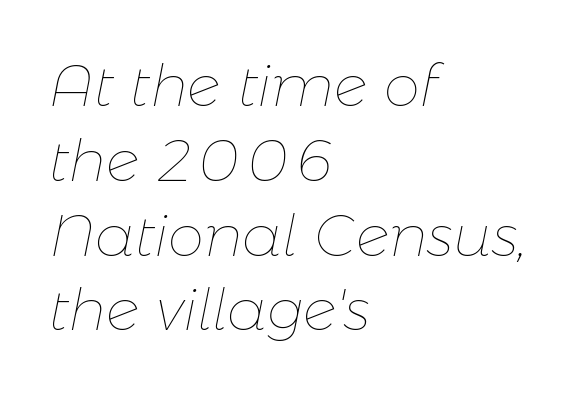
Q: Is the text bold? A: No.
Q: Is the text italic (slanted)? A: Yes, it leans right by about 11 degrees.
Q: Is the text underlined? A: No.
Q: How is the paragraph aligned? A: Left-aligned.
Q: Is the spacing between letters normal or unusually wide? A: Normal.
Q: Is the spacing between lines tight, normal or loose? A: Normal.
Q: Width (condensed, normal, or wide)? A: Normal.
Q: Stroke contrast? A: Low.
Q: x-height? A: Medium.
Q: Monospaced? A: No.
